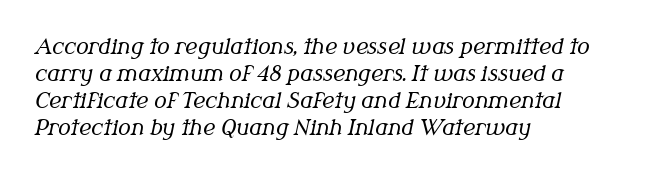
An italicized treatment has been applied to the whole sample. The space between consecutive lines is moderate. Check the space under the baseline: it is left empty. In terms of letterspacing, this is plain default setting. Weight: in the light-to-regular range.
